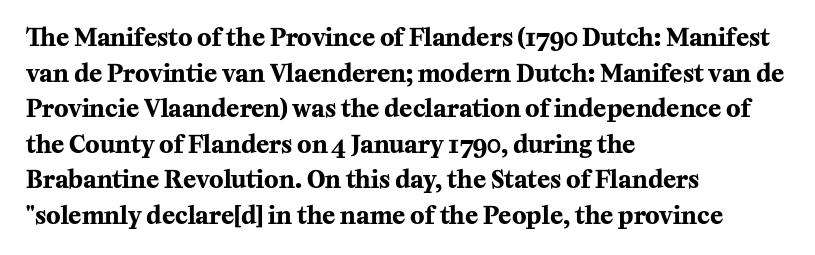
The image shows 24 px bold type, upright; set left-aligned, normal line spacing (1.48x), normal letter spacing, not underlined.
